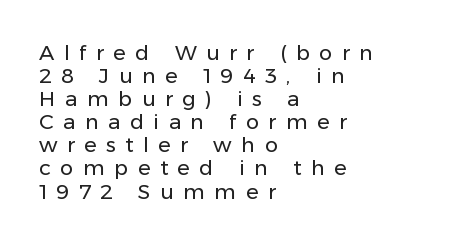
{"italic": "no", "bold": "no", "underline": "no", "align": "left", "line_spacing": "tight", "line_spacing_ratio": 1.1, "letter_spacing": "wide", "letter_spacing_em": 0.45, "glyph_px": 21}
